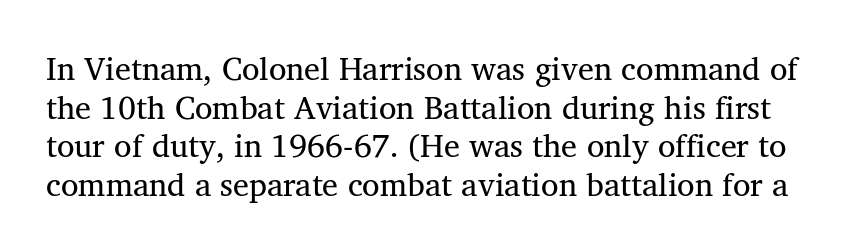
Q: Is the text bold? A: No.
Q: Is the text italic (slanted)? A: No, it is upright.
Q: Is the typeface a serif or a sans-serif typeface? A: Serif.
Q: Is the text underlined? A: No.
Q: Is the spacing between letters normal or unusually wide? A: Normal.
Q: Width (condensed, normal, or wide)? A: Normal.
Q: Stroke contrast? A: Medium.
Q: x-height? A: Medium.
Q: Monospaced? A: No.
